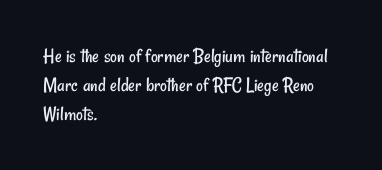
Summary of weight: not heavy and not bold. Type without underlining. You could call the tracking neutral — neither tight nor loose. Leading: standard.
